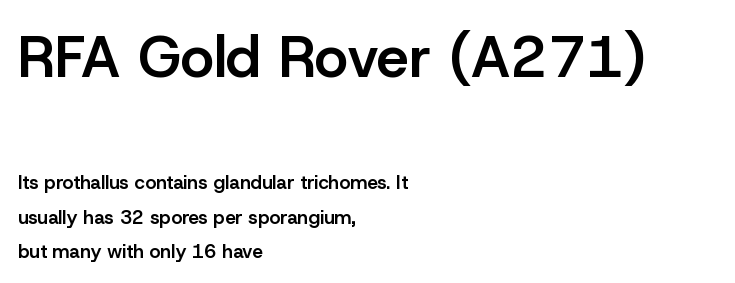
The image shows 58 px semibold sans-serif type, upright; set left-aligned, line spacing 1.81x, normal letter spacing, not underlined; the first (top) block is 3.05x larger; low stroke contrast and a medium x-height.
